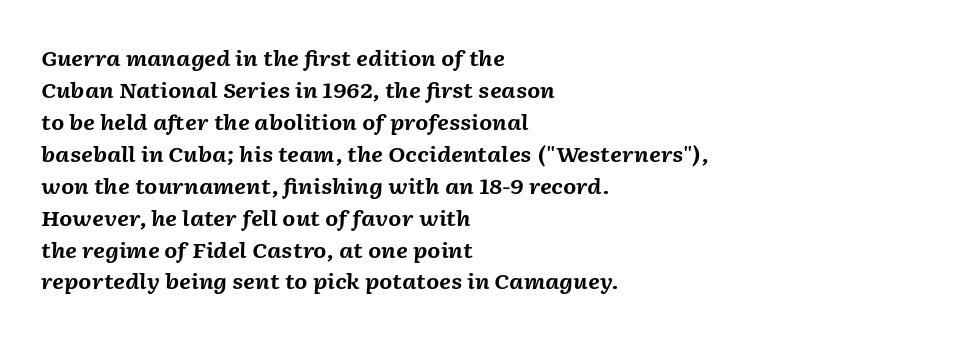
Q: Is the text bold? A: Yes.
Q: Is the text italic (slanted)? A: Yes, it leans right by about 2 degrees.
Q: Is the text underlined? A: No.
Q: How is the paragraph aligned? A: Left-aligned.
Q: Is the spacing between letters normal or unusually wide? A: Normal.
Q: Is the spacing between lines tight, normal or loose? A: Normal.
